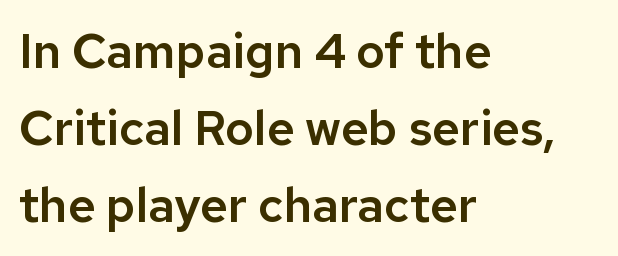
{"serif": "no", "italic": "no", "width": "normal", "stroke_contrast": "low", "x_height": "medium", "monospaced": "no", "underline": "no", "align": "left", "line_spacing": "normal", "line_spacing_ratio": 1.6, "letter_spacing": "normal", "letter_spacing_em": 0.0, "glyph_px": 48}
